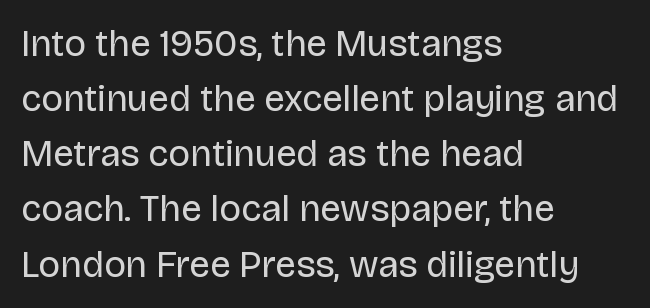
{"serif": "no", "italic": "no", "bold": "no", "weight": "regular", "width": "normal", "stroke_contrast": "low", "x_height": "large", "monospaced": "no", "underline": "no", "align": "left", "line_spacing": "normal", "line_spacing_ratio": 1.49, "letter_spacing": "normal", "letter_spacing_em": 0.0, "glyph_px": 37}
